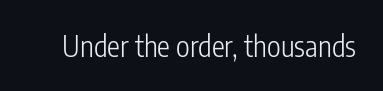
The image shows 29 px light, condensed sans-serif type, upright; set normal letter spacing, not underlined; low stroke contrast and a medium x-height.
